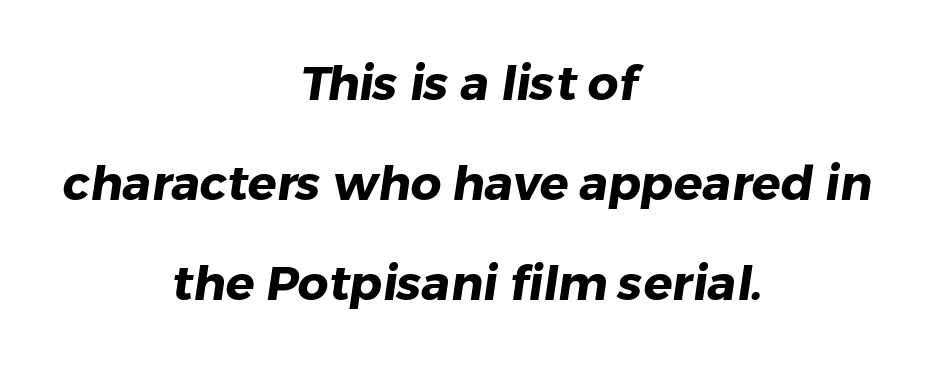
{"serif": "no", "bold": "yes", "weight": "heavy", "width": "normal", "stroke_contrast": "low", "x_height": "medium", "monospaced": "no", "underline": "no", "align": "center", "line_spacing": "loose", "line_spacing_ratio": 2.08, "letter_spacing": "normal", "letter_spacing_em": 0.0, "glyph_px": 48}
